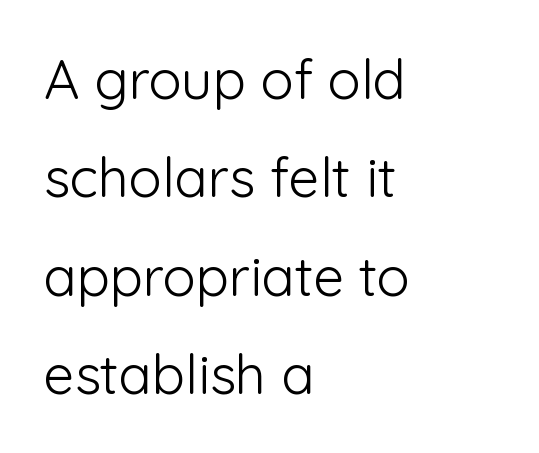
The image shows 55 px light sans-serif type, upright; set left-aligned, line spacing 1.79x, normal letter spacing, not underlined; low stroke contrast and a medium x-height.
